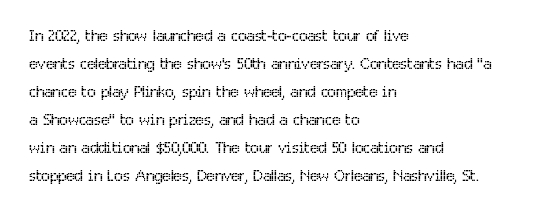
{"italic": "no", "bold": "no", "underline": "no", "align": "left", "line_spacing": "normal", "line_spacing_ratio": 1.27, "letter_spacing": "normal", "letter_spacing_em": 0.0, "glyph_px": 22}
